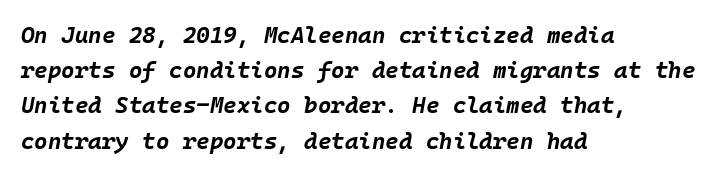
The image shows 23 px bold type, italic (leaning right); set left-aligned, normal line spacing (1.53x), normal letter spacing, not underlined.
